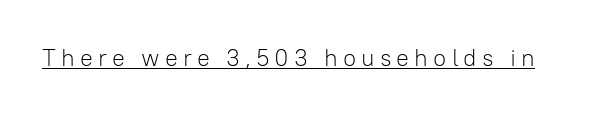
{"italic": "no", "bold": "no", "underline": "yes", "letter_spacing": "wide", "letter_spacing_em": 0.21, "glyph_px": 24}
